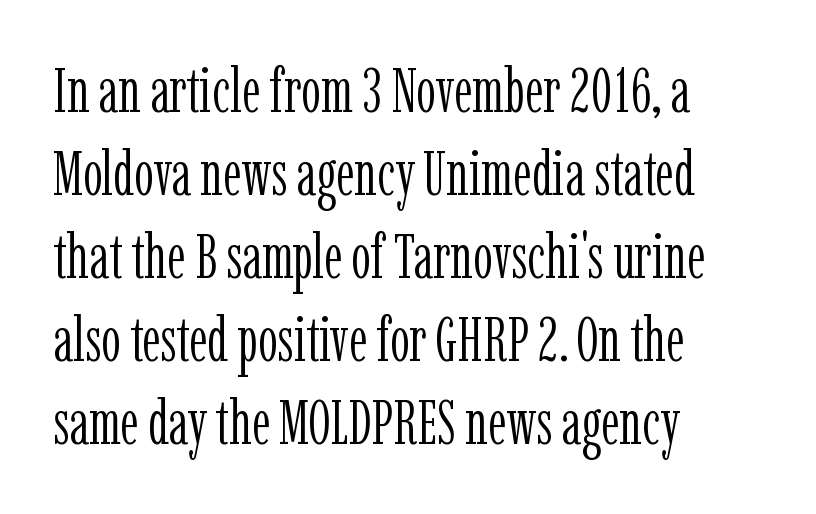
{"serif": "yes", "italic": "no", "bold": "no", "weight": "light", "width": "condensed", "stroke_contrast": "low", "x_height": "medium", "monospaced": "no", "underline": "no", "align": "left", "line_spacing": "normal", "line_spacing_ratio": 1.34, "letter_spacing": "normal", "letter_spacing_em": 0.0, "glyph_px": 62}
